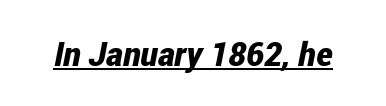
Proportional: the letters do not fall into vertical columns. Compared with typical body copy, the letter spacing here is the same. The rendering applies a slant to the glyphs. Chunky letters — that's bold for sure. These characters rest on top of a visible drawn line.
